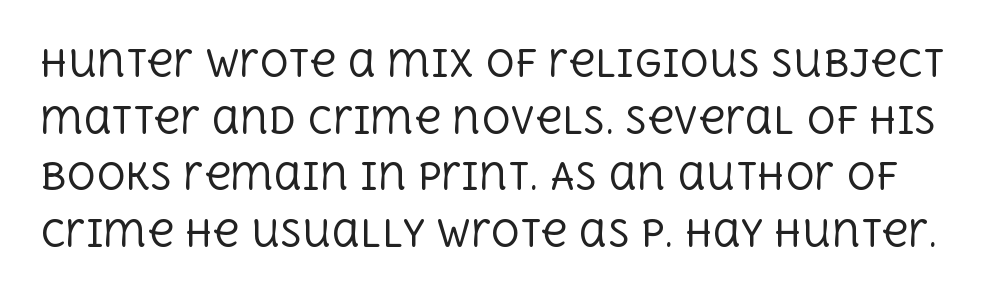
The image shows 36 px regular-weight serif type, upright; set normal line spacing (1.57x), normal letter spacing, not underlined; a large x-height.
